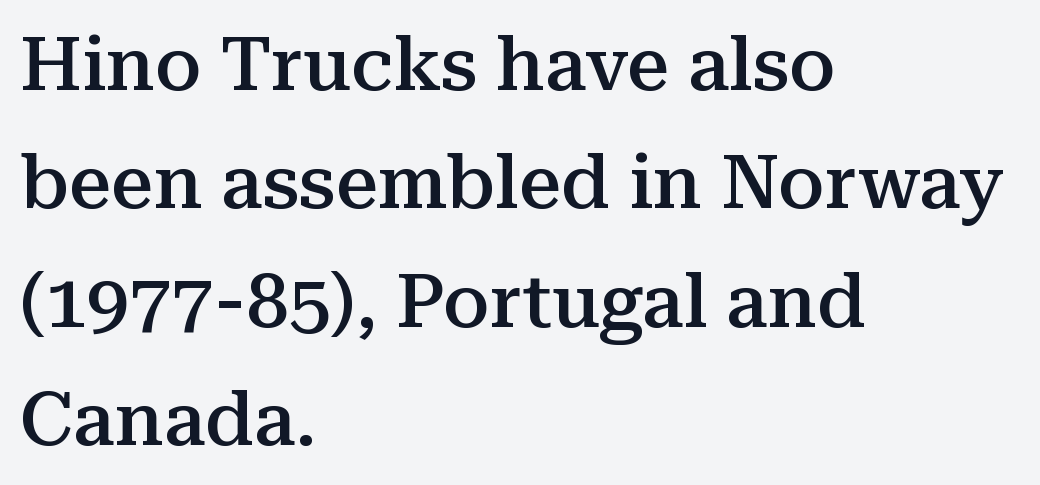
The image shows 75 px semibold serif type, upright; set left-aligned, normal line spacing (1.58x), normal letter spacing, not underlined; medium stroke contrast and a medium x-height.
